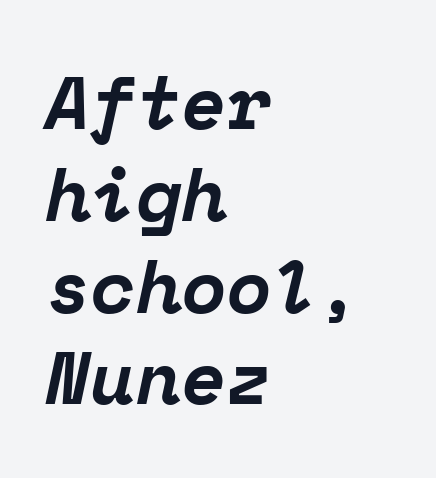
{"serif": "yes", "italic": "yes", "lean": "right", "slant_degrees": 12, "bold": "yes", "weight": "bold", "width": "normal", "stroke_contrast": "low", "x_height": "medium", "monospaced": "yes", "underline": "no", "align": "left", "line_spacing_ratio": 1.24, "letter_spacing": "normal", "letter_spacing_em": 0.0, "glyph_px": 74}
